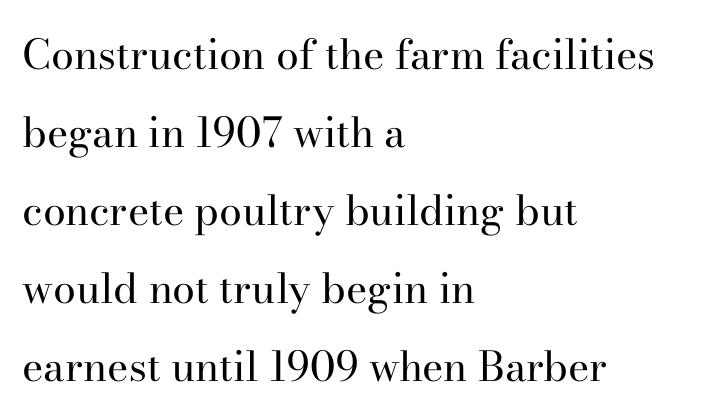
The image shows 41 px regular-weight serif type, upright; set left-aligned, loose line spacing (1.9x), normal letter spacing, not underlined; high stroke contrast and a small x-height.
